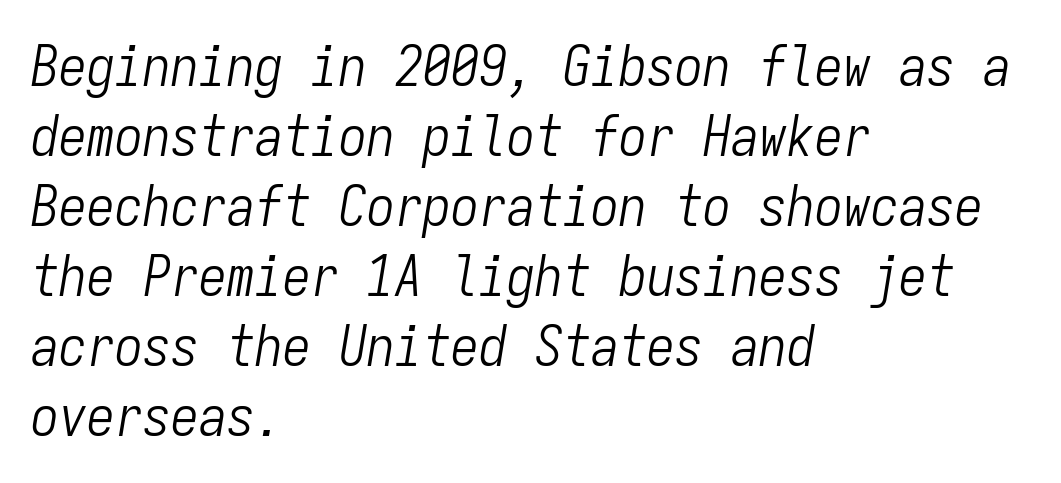
{"italic": "yes", "lean": "right", "slant_degrees": 9, "bold": "no", "weight": "light", "width": "condensed", "stroke_contrast": "low", "x_height": "medium", "monospaced": "yes", "underline": "no", "align": "left", "line_spacing": "normal", "line_spacing_ratio": 1.25, "letter_spacing": "normal", "letter_spacing_em": 0.0, "glyph_px": 56}
